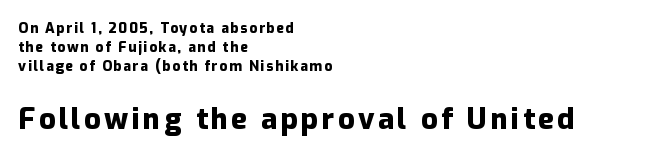
{"serif": "no", "italic": "no", "bold": "yes", "weight": "heavy", "width": "normal", "stroke_contrast": "low", "x_height": "medium", "monospaced": "no", "underline": "no", "align": "left", "line_spacing": "normal", "line_spacing_ratio": 1.37, "larger_block": "second", "size_ratio": 2.07, "glyph_px": 29}
